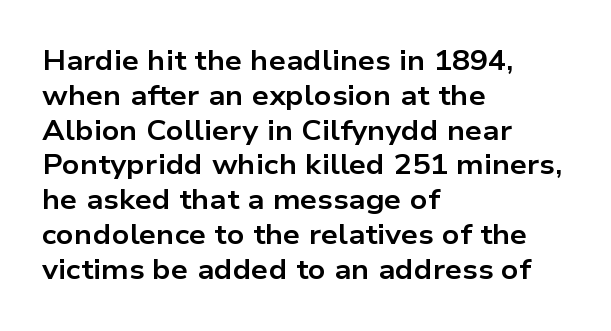
The words here are not underlined. Style check: upright. Typesetter's note: full bold, strokes at maximum text heaviness. Left-aligned paragraph, ragged on the right. One glance says typical: line gaps are just what's usual. Look at the tracking — it's just the regular setting, nothing added.
